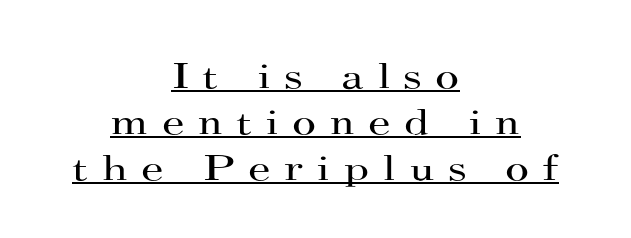
Q: Is the text bold? A: No.
Q: Is the text italic (slanted)? A: No, it is upright.
Q: Is the typeface a serif or a sans-serif typeface? A: Serif.
Q: Is the text underlined? A: Yes.
Q: How is the paragraph aligned? A: Centered.
Q: Is the spacing between letters normal or unusually wide? A: Unusually wide.
Q: Width (condensed, normal, or wide)? A: Wide.
Q: Stroke contrast? A: High.
Q: x-height? A: Small.
Q: Monospaced? A: No.
